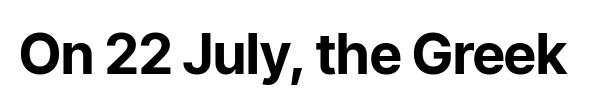
These lines carry a lot of weight — the face is fully bold. Plain, unruled lines of type. Spacing between characters is what you'd get straight out of the box. Style check: upright. These lines are rendered in a variable-pitch font. The typeface chosen for these lines omits serifs.
